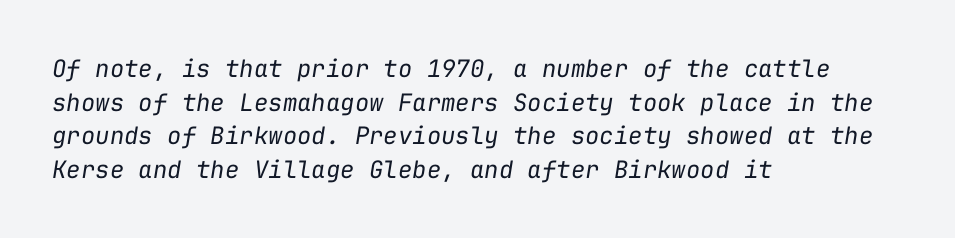
{"italic": "yes", "lean": "right", "slant_degrees": 9, "bold": "no", "underline": "no", "align": "left", "line_spacing": "normal", "line_spacing_ratio": 1.4, "letter_spacing": "normal", "letter_spacing_em": 0.0, "glyph_px": 24}
